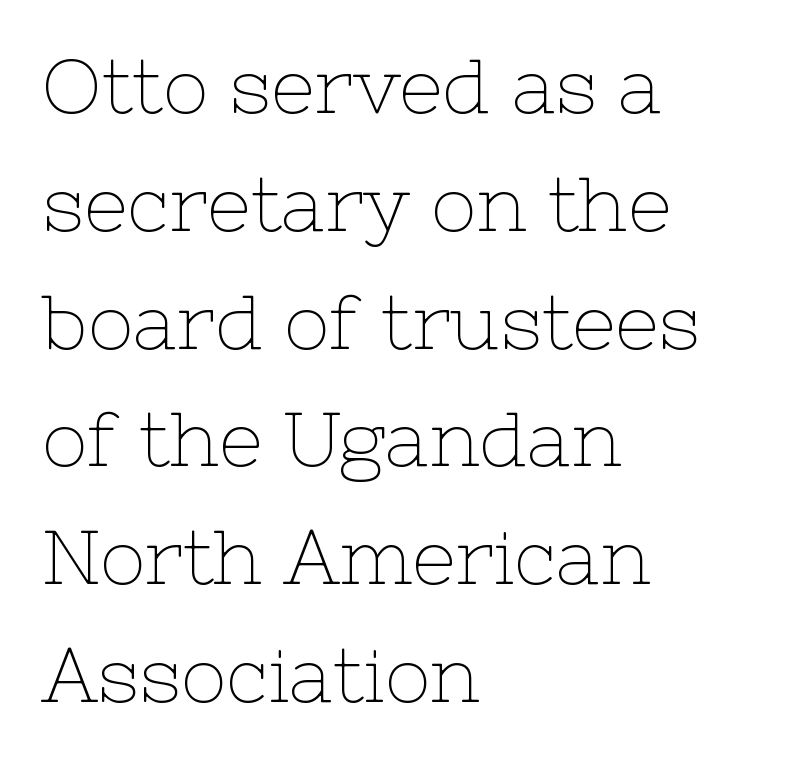
{"serif": "yes", "italic": "no", "bold": "no", "weight": "thin", "width": "normal", "stroke_contrast": "low", "x_height": "medium", "monospaced": "no", "underline": "no", "align": "left", "line_spacing": "normal", "line_spacing_ratio": 1.55, "letter_spacing": "normal", "letter_spacing_em": 0.0, "glyph_px": 76}
